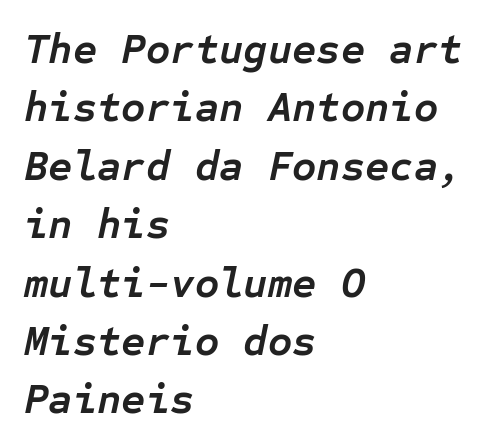
The image shows 42 px semibold type, italic (leaning right), monospaced; set left-aligned, normal line spacing (1.39x), normal letter spacing, not underlined; low stroke contrast and a medium x-height.
